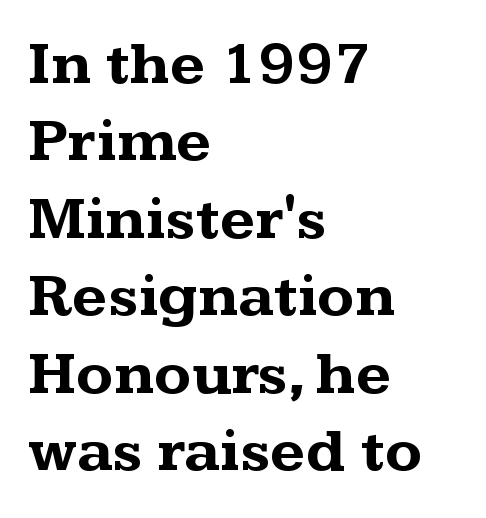
The image shows 61 px bold, wide serif type, upright; set left-aligned, normal line spacing (1.27x), normal letter spacing, not underlined; medium stroke contrast and a medium x-height.
